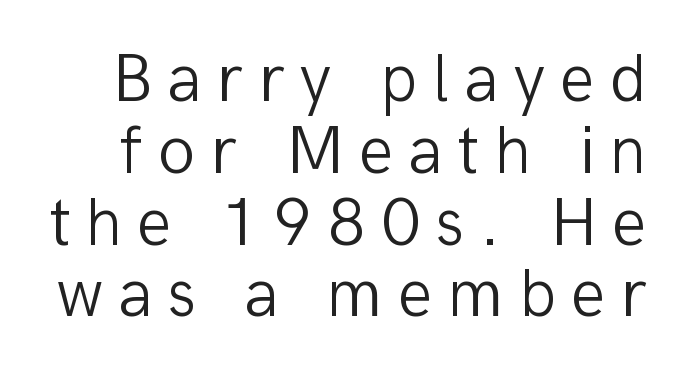
Q: Is the text bold? A: No.
Q: Is the text italic (slanted)? A: No, it is upright.
Q: Is the typeface a serif or a sans-serif typeface? A: Sans-serif.
Q: Is the text underlined? A: No.
Q: Is the spacing between letters normal or unusually wide? A: Unusually wide.
Q: Is the spacing between lines tight, normal or loose? A: Tight.
Q: Width (condensed, normal, or wide)? A: Normal.
Q: Stroke contrast? A: Low.
Q: x-height? A: Medium.
Q: Monospaced? A: No.
